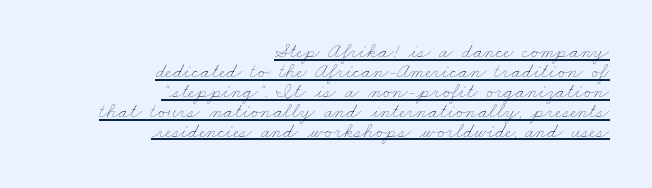
{"bold": "no", "underline": "yes", "align": "right", "line_spacing": "tight", "line_spacing_ratio": 0.95, "letter_spacing": "normal", "letter_spacing_em": 0.0, "glyph_px": 21}
